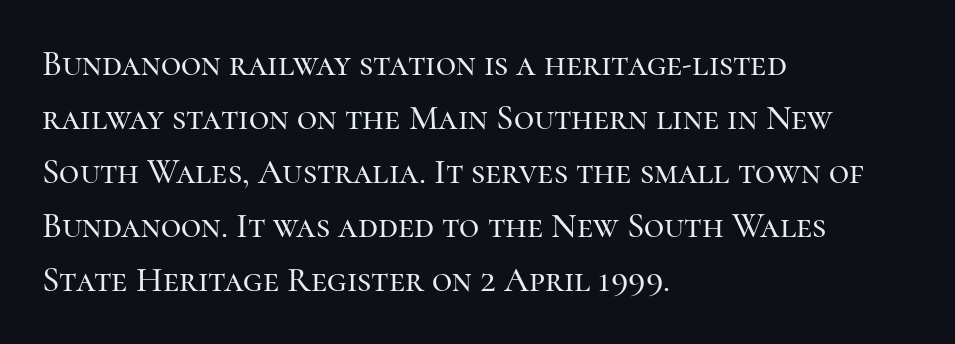
{"serif": "yes", "italic": "no", "width": "normal", "stroke_contrast": "high", "x_height": "medium", "monospaced": "no", "underline": "no", "align": "left", "line_spacing": "normal", "line_spacing_ratio": 1.54, "letter_spacing": "normal", "letter_spacing_em": 0.0, "glyph_px": 35}
